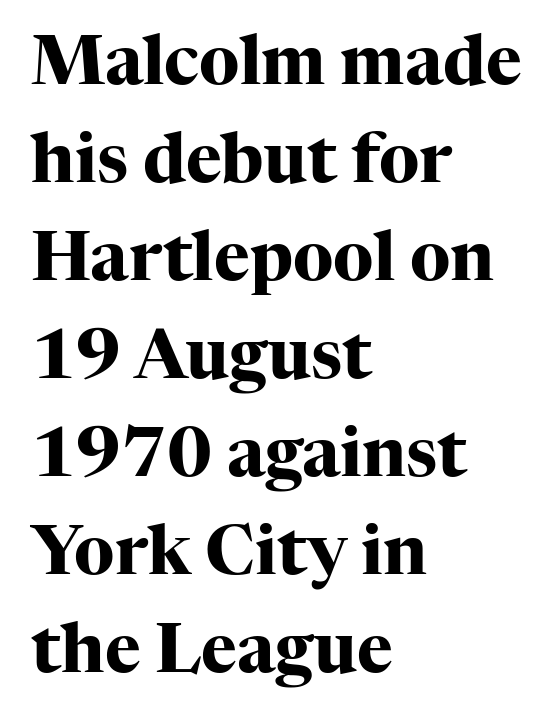
Each letter keeps its own natural width here, so spacing adapts to shape. Quick note: not italic, upright. Weight check: bold — yes, fully. In terms of leading, this rendering sits right in the middle. Which margin do the lines hug? The left one — the right edge is uneven. You can tell from the footed stems that serif type was used.
